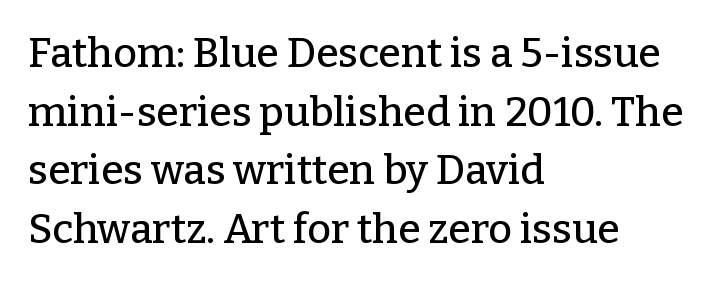
Short note: letters normally spaced. The leading is moderate, giving the passage an even texture. Type without underlining. Every stem runs plumb, perpendicular to the baseline. Here the designer chose a conventional face with non-uniform glyph widths.
